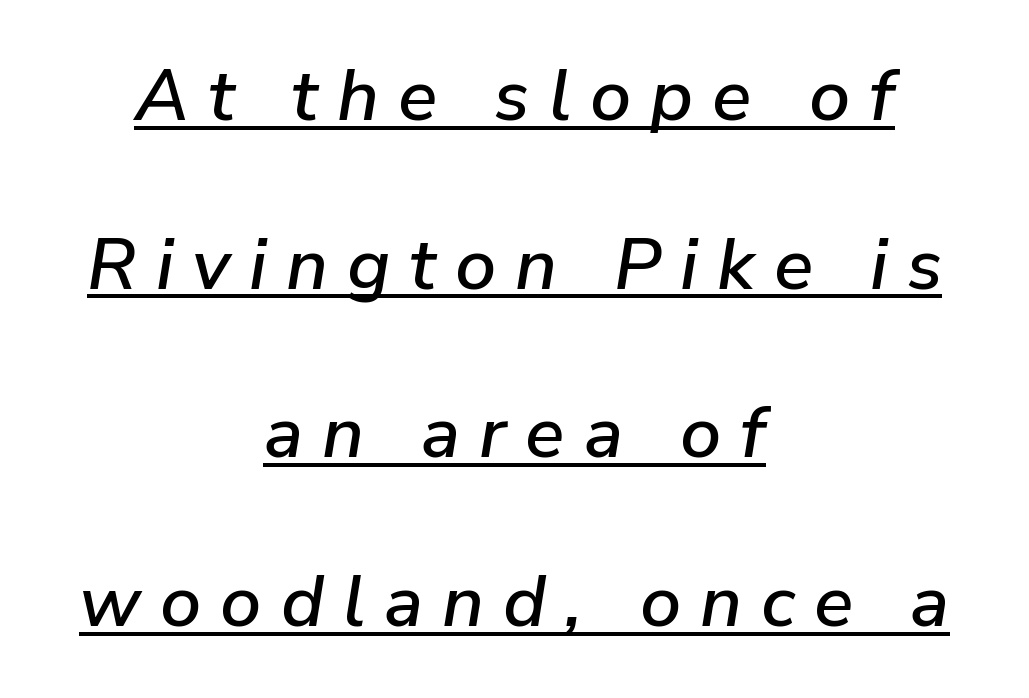
{"italic": "yes", "lean": "right", "slant_degrees": 9, "width": "normal", "stroke_contrast": "low", "x_height": "medium", "monospaced": "no", "underline": "yes", "align": "center", "line_spacing": "loose", "line_spacing_ratio": 2.31, "letter_spacing": "wide", "letter_spacing_em": 0.26, "glyph_px": 73}
